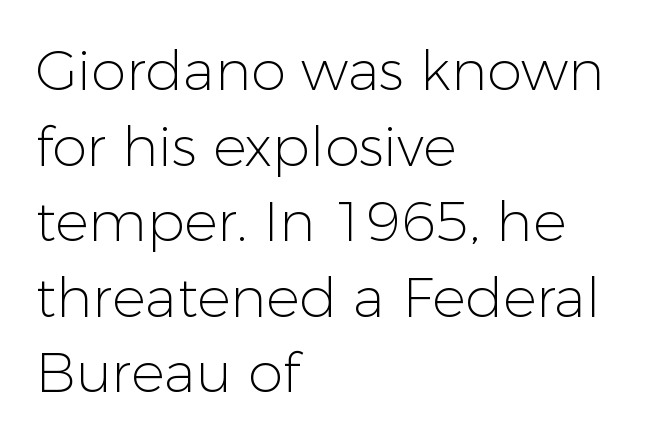
{"serif": "no", "italic": "no", "bold": "no", "weight": "light", "width": "normal", "stroke_contrast": "low", "x_height": "medium", "monospaced": "no", "underline": "no", "align": "left", "line_spacing": "normal", "line_spacing_ratio": 1.35, "letter_spacing": "normal", "letter_spacing_em": 0.0, "glyph_px": 56}
